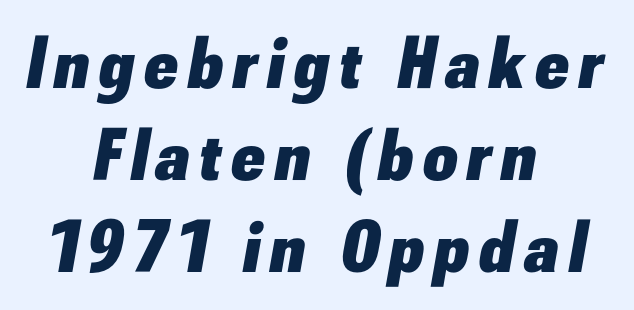
{"italic": "yes", "lean": "right", "slant_degrees": 10, "bold": "yes", "weight": "heavy", "width": "normal", "stroke_contrast": "low", "x_height": "small", "monospaced": "no", "underline": "no", "align": "center", "line_spacing_ratio": 1.24, "glyph_px": 74}
